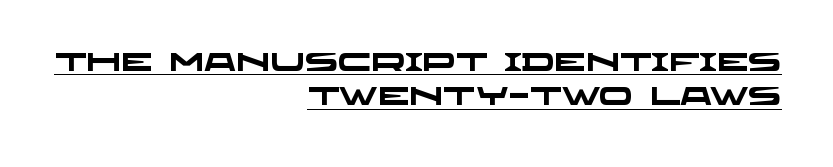
Q: Is the text bold? A: Yes.
Q: Is the text underlined? A: Yes.
Q: How is the paragraph aligned? A: Right-aligned.
Q: Is the spacing between letters normal or unusually wide? A: Normal.
Q: Is the spacing between lines tight, normal or loose? A: Normal.
